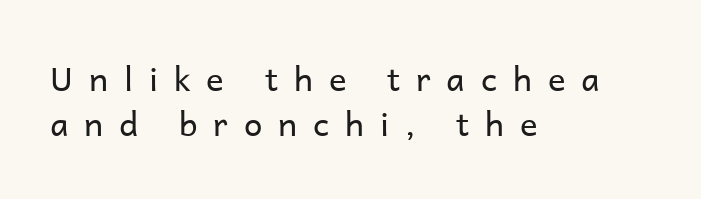
The image shows 33 px regular-weight sans-serif type, upright; set left-aligned, normal line spacing (1.35x), unusually wide letter spacing (+0.48 em), not underlined; low stroke contrast and a medium x-height.
